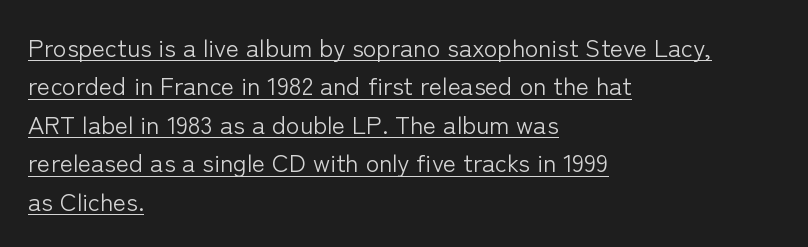
The image shows 25 px text type, upright; set left-aligned, normal line spacing (1.54x), normal letter spacing, underlined.
